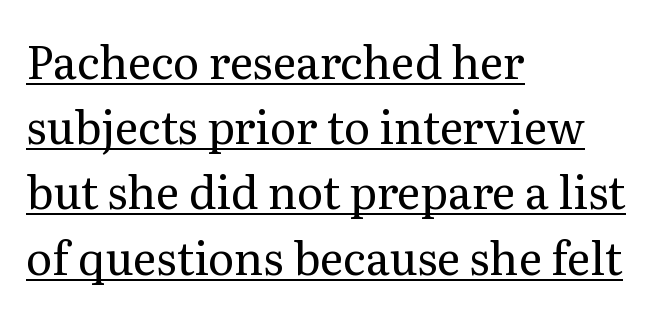
The space between consecutive lines is moderate. The horizontal fit of the characters is conventional and even. The face used here is proportionally spaced, like ordinary book or web type. Where is the straight margin? On the left. Check the space under the baseline: a stroke is drawn there. A quiet, ordinary-to-light weight characterises the typeface.
